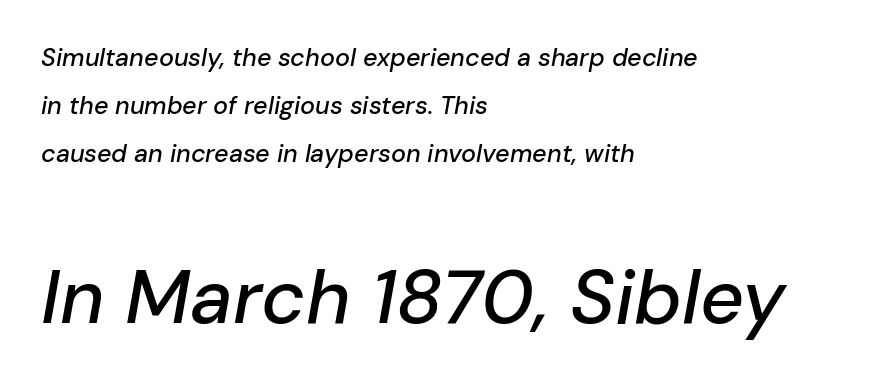
The image shows 76 px text type, italic (leaning right); set left-aligned, loose line spacing (1.93x), normal letter spacing, not underlined; the second (bottom) block is 3.04x larger; low stroke contrast and a medium x-height.
